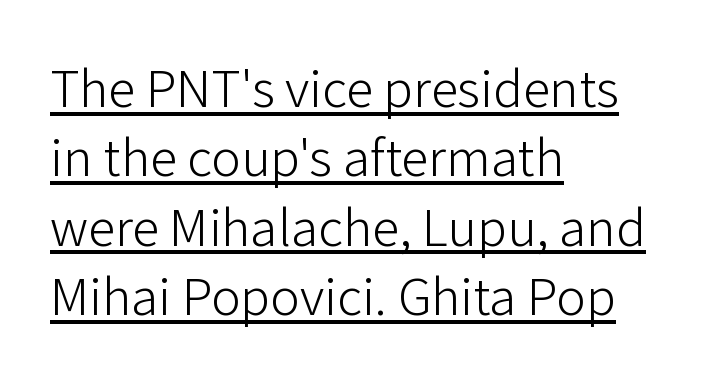
{"serif": "no", "italic": "no", "bold": "no", "weight": "light", "width": "normal", "stroke_contrast": "low", "x_height": "medium", "monospaced": "no", "underline": "yes", "align": "left", "line_spacing": "normal", "line_spacing_ratio": 1.26, "letter_spacing": "normal", "letter_spacing_em": 0.0, "glyph_px": 55}
